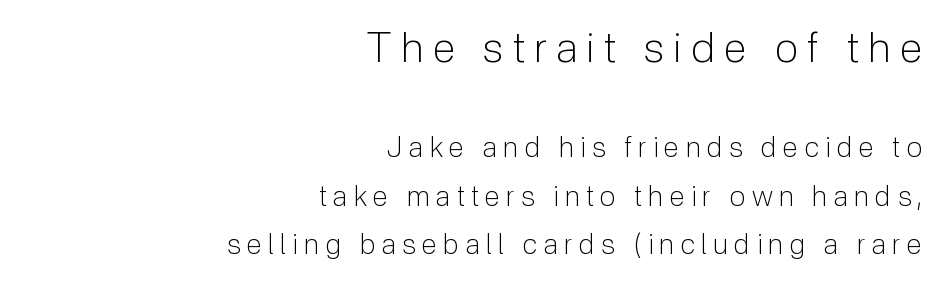
Q: Is the text bold? A: No.
Q: Is the text italic (slanted)? A: No, it is upright.
Q: Is the typeface a serif or a sans-serif typeface? A: Sans-serif.
Q: Is the text underlined? A: No.
Q: How is the paragraph aligned? A: Right-aligned.
Q: Is the spacing between letters normal or unusually wide? A: Unusually wide.
Q: Which block of text is set in a larger size, the first (top) or the second (bottom)? A: The first (top) one.
Q: Width (condensed, normal, or wide)? A: Normal.
Q: Stroke contrast? A: Low.
Q: x-height? A: Medium.
Q: Monospaced? A: No.
